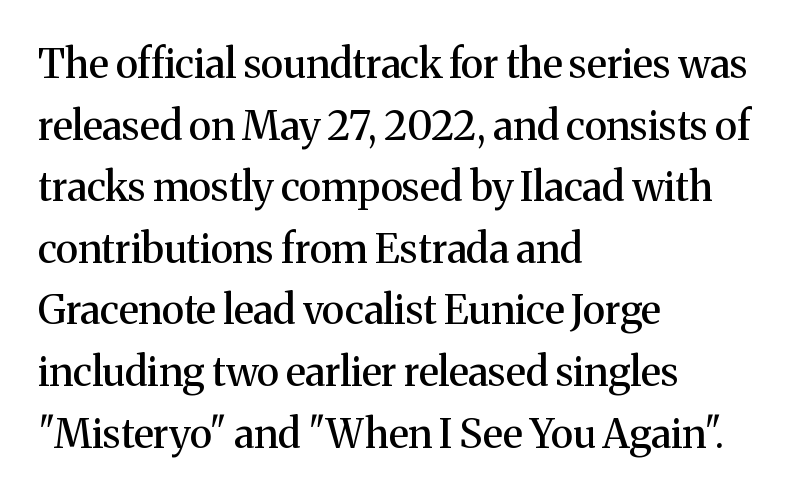
How are the letters spaced? Ordinarily, with no added tracking. Posture: upright roman. Does the type have serifs? Yes, each stem ends in a small foot. This rendering uses left alignment, leaving the right contour irregular. Notice how descenders clear the ascenders below comfortably — that's standard leading. Bare-footed words on every line.
